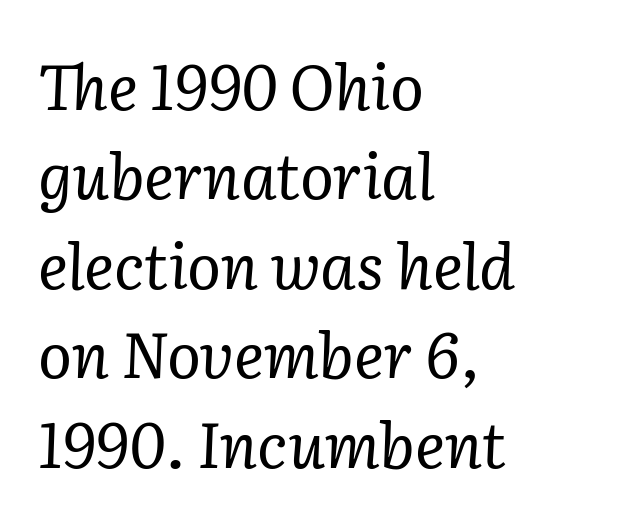
The designer went with a serif here, giving each stem small feet. The zone under the glyphs is completely vacant. All the whitespace from short lines collects on the right. The strokes are not fattened; the text isn't bold. Slanted lettering throughout. This sample has the flowing, uneven cadence of proportional lettering.
